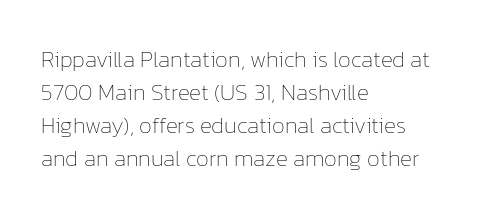
Q: Is the text bold? A: No.
Q: Is the text italic (slanted)? A: No, it is upright.
Q: Is the text underlined? A: No.
Q: How is the paragraph aligned? A: Left-aligned.
Q: Is the spacing between letters normal or unusually wide? A: Normal.
Q: Is the spacing between lines tight, normal or loose? A: Normal.
